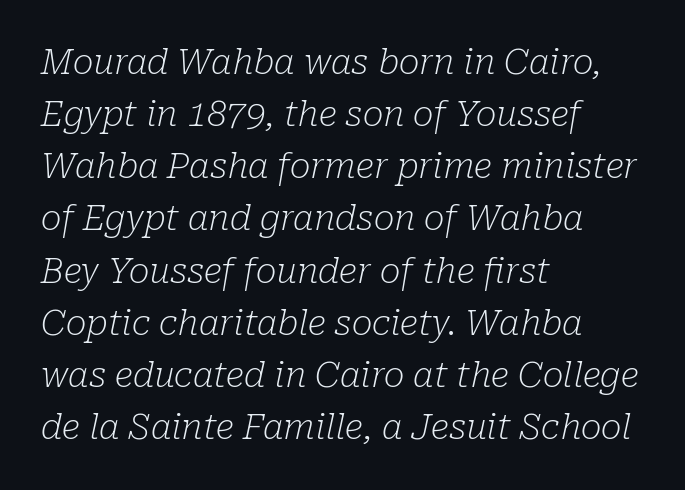
The glyphs in this specimen are seriffed. This is oblique type, the kind used for emphasis or titles. Weight class: somewhere from thin through regular. This sample has the flowing, uneven cadence of proportional lettering. This rendering features lettering with no underline.
